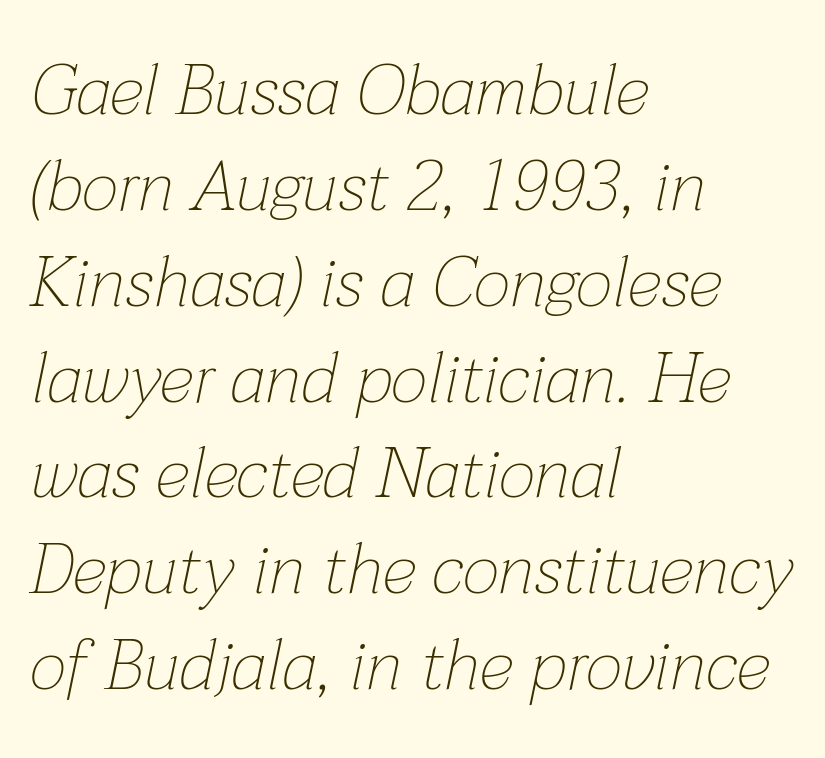
This block has exactly the height ordinary leading produces. Think of a printed novel: that variable character pitch is what you see here. A quiet, ordinary-to-light weight characterises the typeface. Type without underlining. The rendering anchors every line to the left-hand side.
